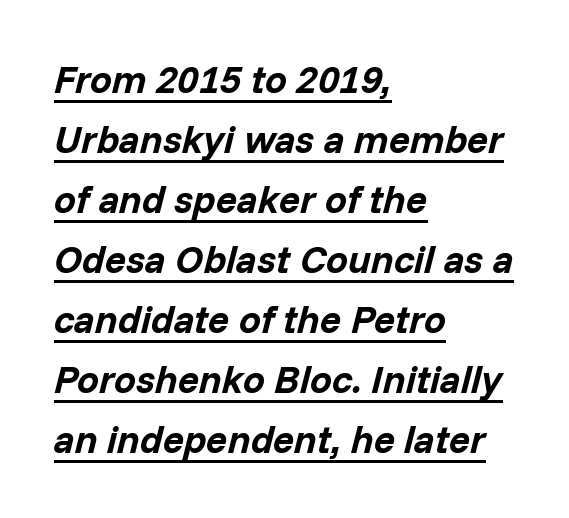
The image shows 39 px bold type, italic (leaning right); set left-aligned, normal line spacing (1.54x), normal letter spacing, underlined; low stroke contrast and a medium x-height.
